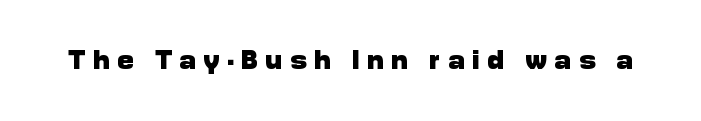
These lines have a slow, spaced-out rhythm from letter to letter. The font's upright variant was chosen for this text. Is the type bold? Yes — the strokes are clearly thick and heavy. Underline: absent.
